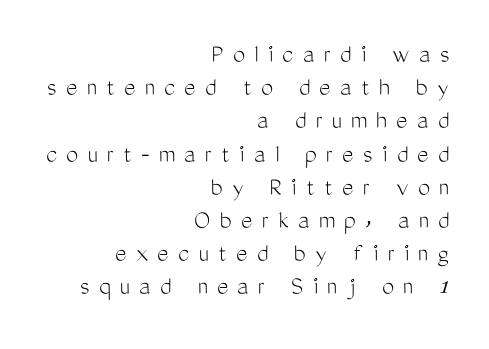
{"italic": "no", "bold": "no", "underline": "no", "align": "right", "line_spacing_ratio": 1.23, "letter_spacing": "wide", "letter_spacing_em": 0.35, "glyph_px": 27}
